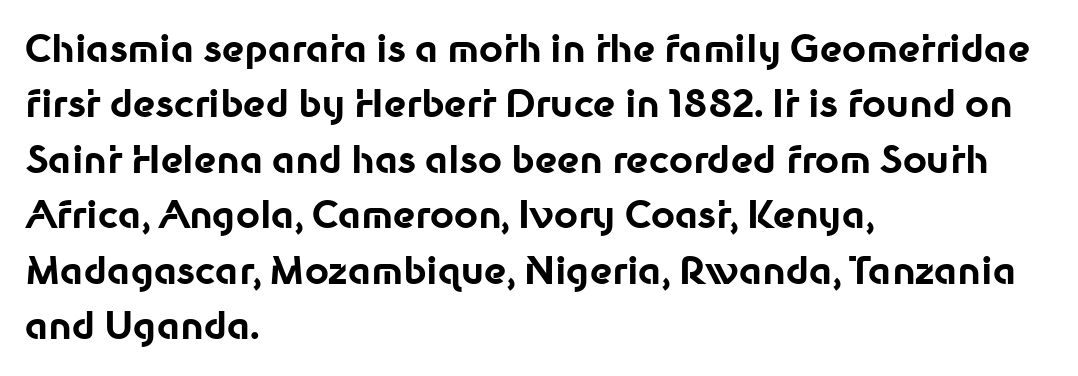
The image shows 37 px bold sans-serif type, upright; set left-aligned, normal line spacing (1.5x), normal letter spacing, not underlined; low stroke contrast and a medium x-height.
